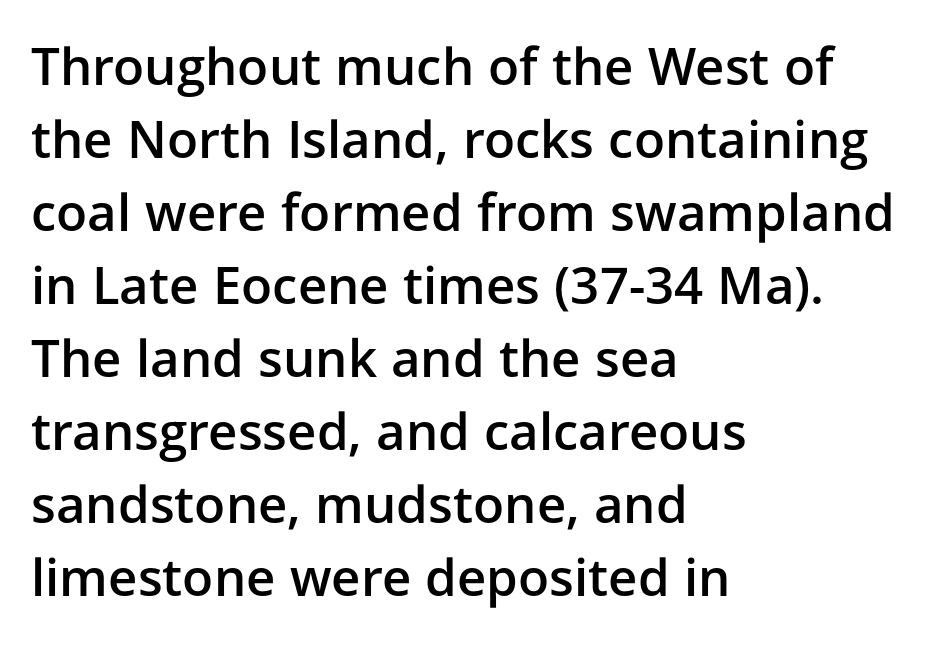
{"serif": "no", "italic": "no", "bold": "semi", "weight": "semibold", "width": "normal", "stroke_contrast": "low", "x_height": "medium", "monospaced": "no", "underline": "no", "align": "left", "line_spacing": "normal", "line_spacing_ratio": 1.43, "letter_spacing": "normal", "letter_spacing_em": 0.0, "glyph_px": 51}
